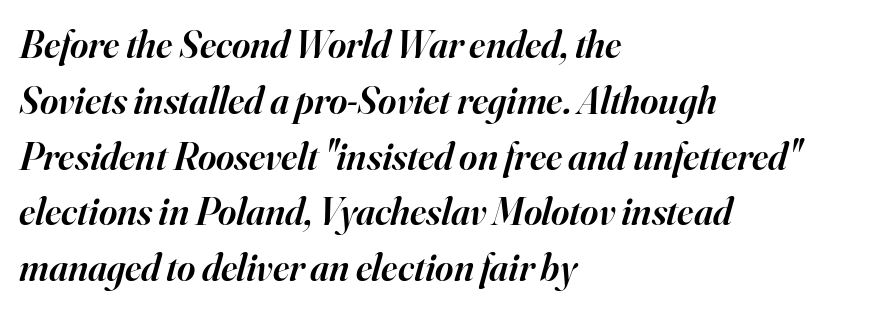
The image shows 39 px semibold serif type, italic (leaning right); set left-aligned, normal line spacing (1.43x), normal letter spacing, not underlined; high stroke contrast and a small x-height.
